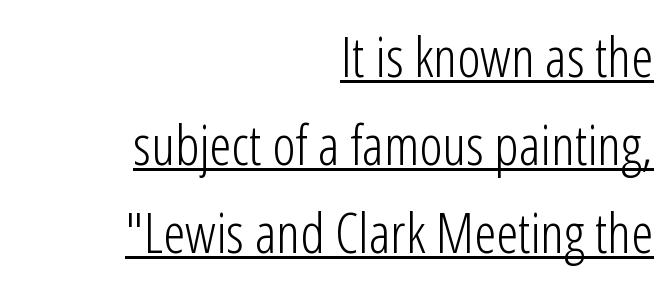
Q: Is the text bold? A: No.
Q: Is the text italic (slanted)? A: No, it is upright.
Q: Is the typeface a serif or a sans-serif typeface? A: Sans-serif.
Q: Is the text underlined? A: Yes.
Q: How is the paragraph aligned? A: Right-aligned.
Q: Is the spacing between letters normal or unusually wide? A: Normal.
Q: Is the spacing between lines tight, normal or loose? A: Normal.
Q: Width (condensed, normal, or wide)? A: Condensed.
Q: Stroke contrast? A: Low.
Q: x-height? A: Medium.
Q: Monospaced? A: No.
